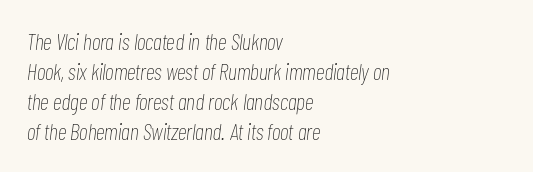
The image shows 23 px text type, italic (leaning right); set left-aligned, normal line spacing (1.3x), normal letter spacing, not underlined.
